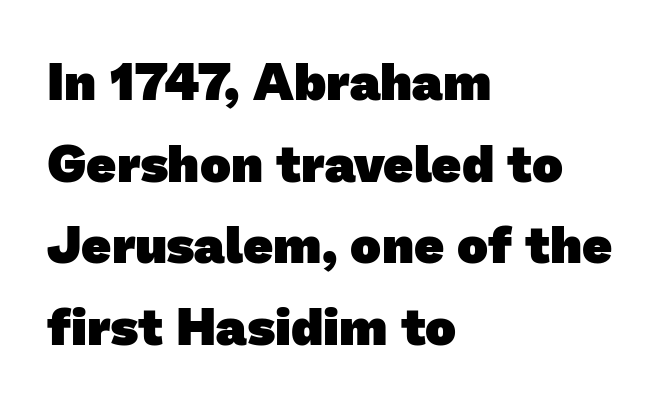
Q: Is the text bold? A: Yes.
Q: Is the typeface a serif or a sans-serif typeface? A: Sans-serif.
Q: Is the text underlined? A: No.
Q: How is the paragraph aligned? A: Left-aligned.
Q: Is the spacing between letters normal or unusually wide? A: Normal.
Q: Is the spacing between lines tight, normal or loose? A: Normal.
Q: Width (condensed, normal, or wide)? A: Normal.
Q: Stroke contrast? A: Low.
Q: x-height? A: Medium.
Q: Monospaced? A: No.
